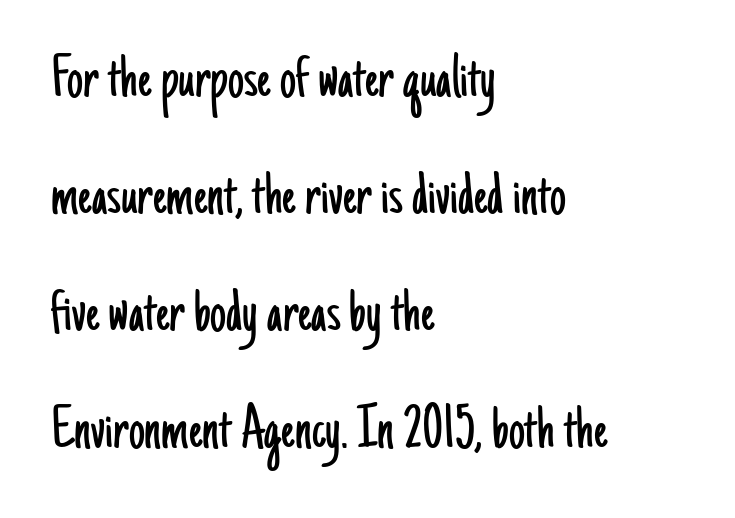
Q: Is the text bold? A: No.
Q: Is the text italic (slanted)? A: No, it is upright.
Q: Is the typeface a serif or a sans-serif typeface? A: Sans-serif.
Q: Is the text underlined? A: No.
Q: How is the paragraph aligned? A: Left-aligned.
Q: Is the spacing between letters normal or unusually wide? A: Normal.
Q: Width (condensed, normal, or wide)? A: Condensed.
Q: Stroke contrast? A: Low.
Q: x-height? A: Small.
Q: Monospaced? A: No.
